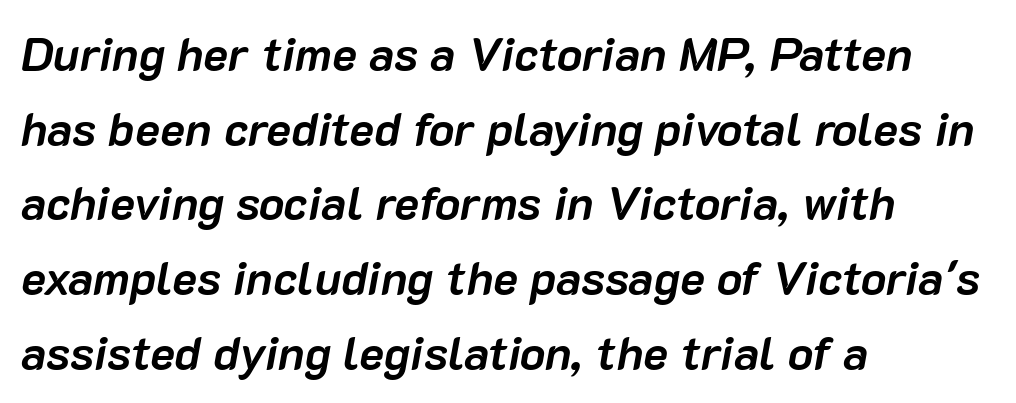
Q: Is the text bold? A: Yes.
Q: Is the text italic (slanted)? A: Yes, it leans right by about 10 degrees.
Q: Is the text underlined? A: No.
Q: How is the paragraph aligned? A: Left-aligned.
Q: Is the spacing between letters normal or unusually wide? A: Normal.
Q: Is the spacing between lines tight, normal or loose? A: Normal.
Q: Width (condensed, normal, or wide)? A: Normal.
Q: Stroke contrast? A: Low.
Q: x-height? A: Medium.
Q: Monospaced? A: No.
